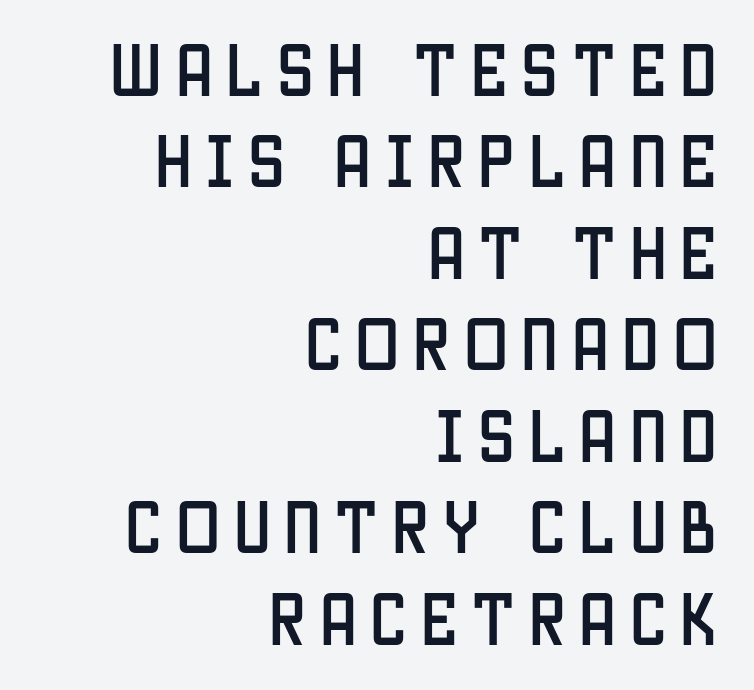
The face used here is rendered with a markedly widened letterfit. Underlining? Definitely not there. The line-height multiplier appears to be the usual default. Posture: straight, roman, zero tilt.
